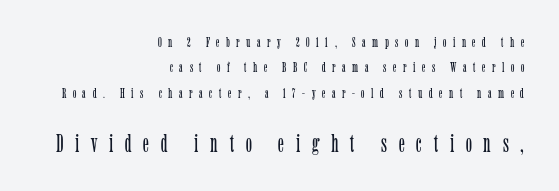
{"italic": "no", "bold": "no", "underline": "no", "align": "right", "line_spacing_ratio": 1.81, "letter_spacing": "wide", "letter_spacing_em": 0.47, "larger_block": "second", "size_ratio": 1.79, "glyph_px": 25}
